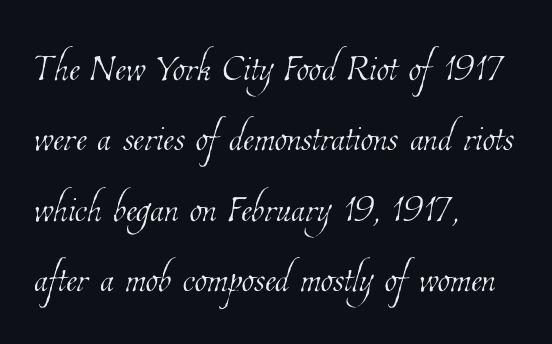
Short and long lines alike share a common starting point at left. This sample has the flowing, uneven cadence of proportional lettering. Nothing heavy about these letters — not bold at all. The line texture is even and compact thanks to regular tracking.
